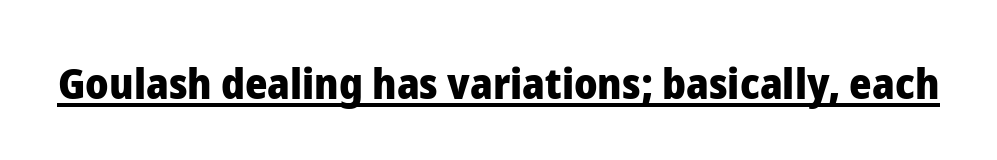
Q: Is the text bold? A: Yes.
Q: Is the text italic (slanted)? A: No, it is upright.
Q: Is the typeface a serif or a sans-serif typeface? A: Sans-serif.
Q: Is the text underlined? A: Yes.
Q: Is the spacing between letters normal or unusually wide? A: Normal.
Q: Width (condensed, normal, or wide)? A: Normal.
Q: Stroke contrast? A: Low.
Q: x-height? A: Medium.
Q: Monospaced? A: No.
